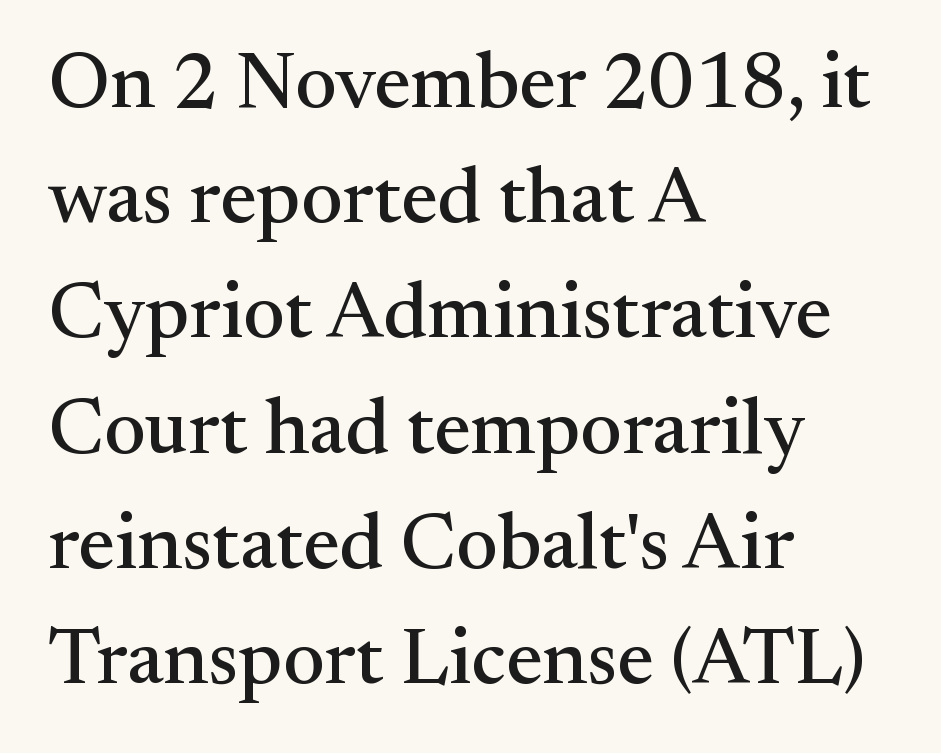
Varying glyph widths throughout — classic text-font behaviour. Rule under the text: the space is simply empty. Is the block centered? No — it sits flush against the left margin. Do the letters lean? They stand straight. The passage shown stacks its lines at a standard gap. Serif or sans? Serif — the stroke terminals have little feet.
